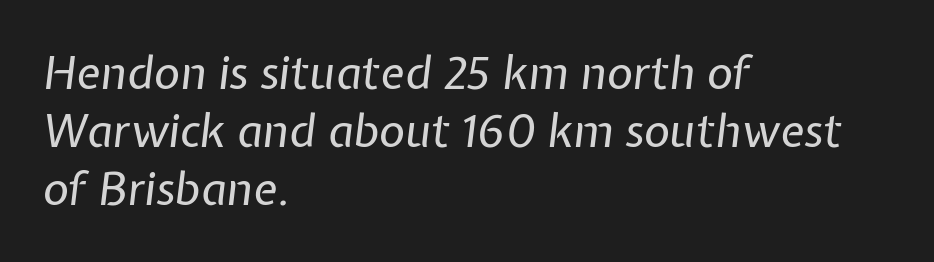
Q: Is the text bold? A: No.
Q: Is the text italic (slanted)? A: Yes, it leans right by about 7 degrees.
Q: Is the text underlined? A: No.
Q: How is the paragraph aligned? A: Left-aligned.
Q: Is the spacing between letters normal or unusually wide? A: Normal.
Q: Is the spacing between lines tight, normal or loose? A: Normal.
Q: Width (condensed, normal, or wide)? A: Normal.
Q: Stroke contrast? A: Low.
Q: x-height? A: Medium.
Q: Monospaced? A: No.
